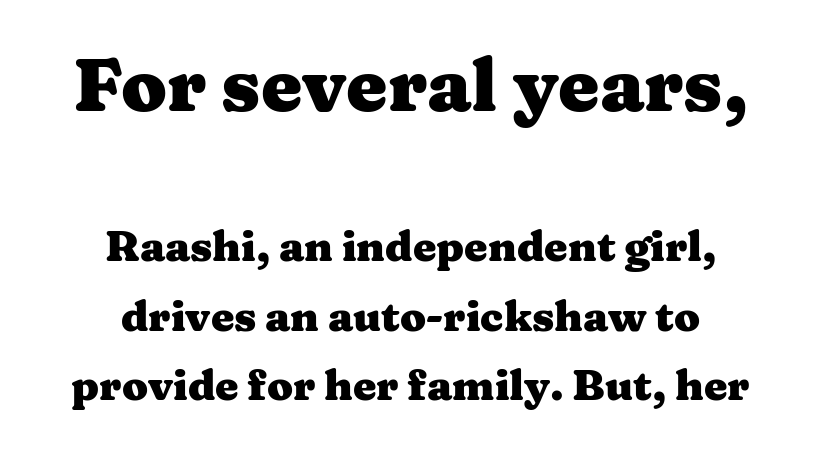
{"serif": "yes", "italic": "no", "bold": "yes", "weight": "heavy", "width": "wide", "stroke_contrast": "medium", "x_height": "medium", "monospaced": "no", "underline": "no", "align": "center", "line_spacing": "normal", "line_spacing_ratio": 1.65, "letter_spacing": "normal", "letter_spacing_em": 0.0, "larger_block": "first", "size_ratio": 1.76, "glyph_px": 74}
